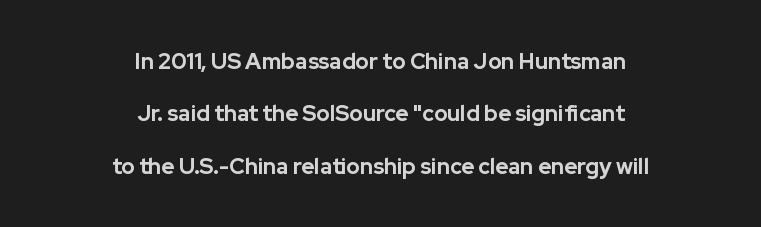
The image shows 22 px bold type, upright; set centered, loose line spacing (2.38x), normal letter spacing, not underlined.
